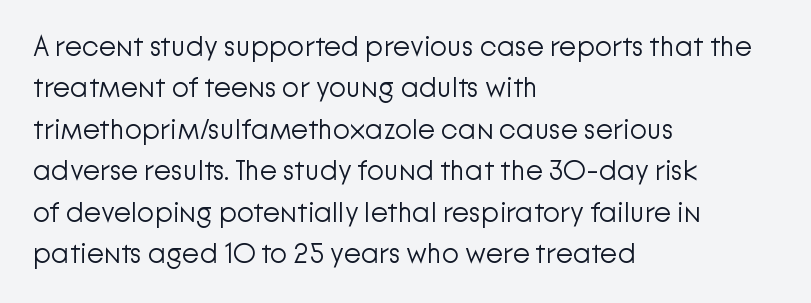
A light-to-regular cut is what we see here. To sum up the face: it is a sans, with no serifs. Looks like regular typesetting: each glyph gets only the width it needs. Unlike italic type, these characters show no tilt at all.
